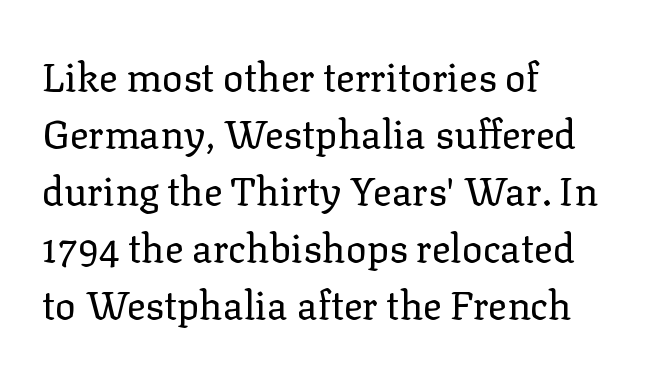
Q: Is the text bold? A: No.
Q: Is the text italic (slanted)? A: No, it is upright.
Q: Is the typeface a serif or a sans-serif typeface? A: Serif.
Q: Is the text underlined? A: No.
Q: How is the paragraph aligned? A: Left-aligned.
Q: Is the spacing between letters normal or unusually wide? A: Normal.
Q: Is the spacing between lines tight, normal or loose? A: Normal.
Q: Width (condensed, normal, or wide)? A: Normal.
Q: Stroke contrast? A: Low.
Q: x-height? A: Medium.
Q: Monospaced? A: No.
